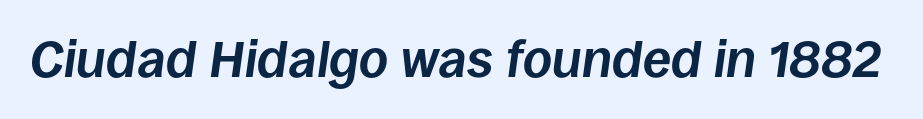
{"italic": "yes", "lean": "right", "slant_degrees": 8, "bold": "yes", "weight": "bold", "width": "normal", "stroke_contrast": "low", "x_height": "large", "monospaced": "no", "underline": "no", "letter_spacing": "normal", "letter_spacing_em": 0.0, "glyph_px": 51}
